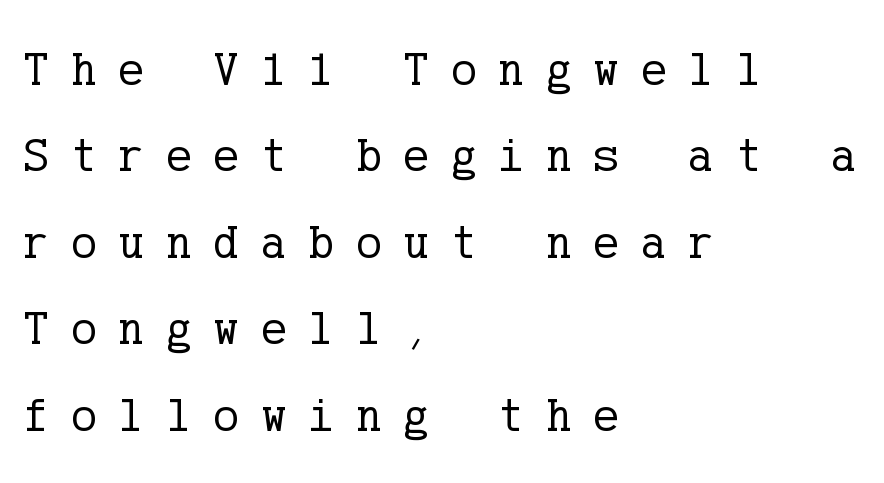
{"serif": "yes", "italic": "no", "bold": "no", "weight": "regular", "width": "normal", "stroke_contrast": "low", "x_height": "medium", "underline": "no", "align": "left", "line_spacing_ratio": 1.8, "letter_spacing": "wide", "letter_spacing_em": 0.46, "glyph_px": 48}
